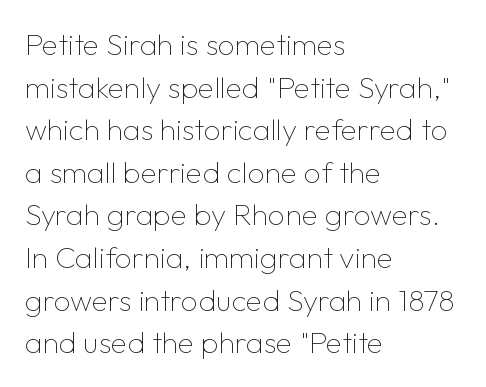
Q: Is the text bold? A: No.
Q: Is the text italic (slanted)? A: No, it is upright.
Q: Is the typeface a serif or a sans-serif typeface? A: Sans-serif.
Q: Is the text underlined? A: No.
Q: How is the paragraph aligned? A: Left-aligned.
Q: Is the spacing between letters normal or unusually wide? A: Normal.
Q: Is the spacing between lines tight, normal or loose? A: Normal.
Q: Width (condensed, normal, or wide)? A: Normal.
Q: Stroke contrast? A: Low.
Q: x-height? A: Medium.
Q: Monospaced? A: No.
